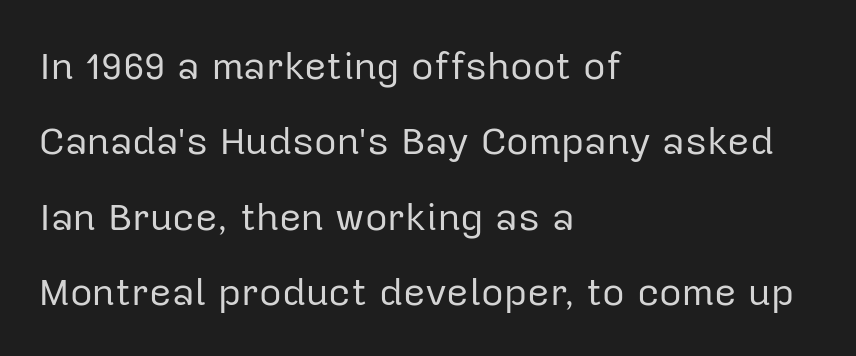
Q: Is the text bold? A: No.
Q: Is the text italic (slanted)? A: No, it is upright.
Q: Is the typeface a serif or a sans-serif typeface? A: Sans-serif.
Q: Is the text underlined? A: No.
Q: How is the paragraph aligned? A: Left-aligned.
Q: Is the spacing between letters normal or unusually wide? A: Normal.
Q: Is the spacing between lines tight, normal or loose? A: Loose.
Q: Width (condensed, normal, or wide)? A: Normal.
Q: Stroke contrast? A: Low.
Q: x-height? A: Medium.
Q: Monospaced? A: No.
